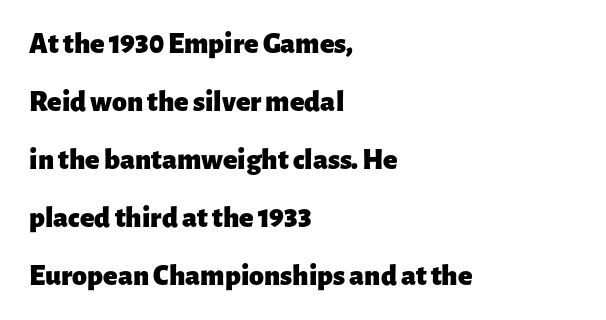
The image shows 30 px heavy sans-serif type, upright; set left-aligned, loose line spacing (1.93x), normal letter spacing, not underlined; low stroke contrast and a medium x-height.
